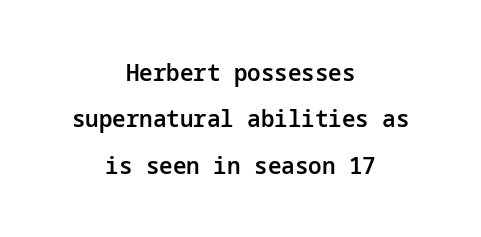
Q: Is the text bold? A: Semi-bold.
Q: Is the text italic (slanted)? A: No, it is upright.
Q: Is the text underlined? A: No.
Q: How is the paragraph aligned? A: Centered.
Q: Is the spacing between letters normal or unusually wide? A: Normal.
Q: Is the spacing between lines tight, normal or loose? A: Loose.
